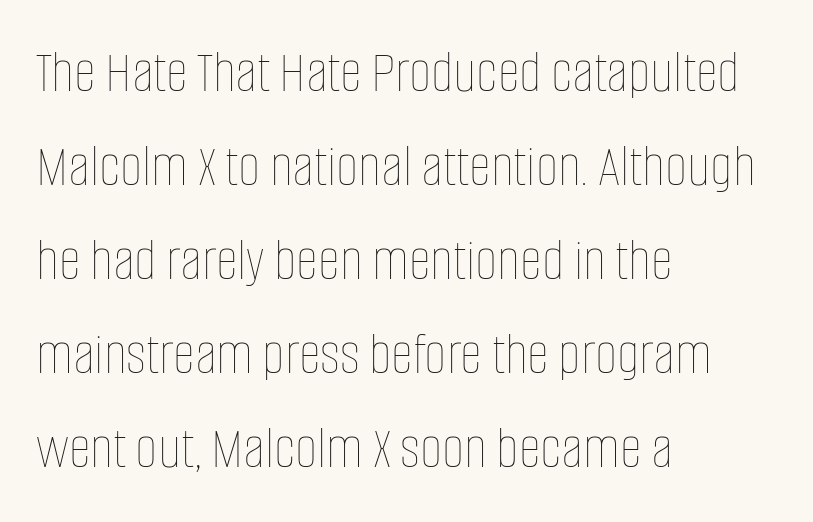
The image shows 61 px thin, condensed type, upright; set left-aligned, normal line spacing (1.54x), normal letter spacing, not underlined; low stroke contrast and a large x-height.
